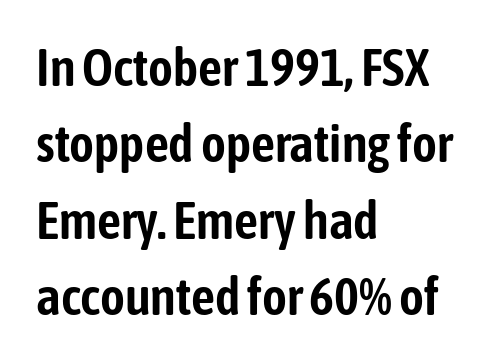
{"serif": "no", "italic": "no", "width": "condensed", "stroke_contrast": "low", "x_height": "medium", "monospaced": "no", "underline": "no", "align": "left", "line_spacing": "normal", "line_spacing_ratio": 1.44, "letter_spacing": "normal", "letter_spacing_em": 0.0, "glyph_px": 53}
